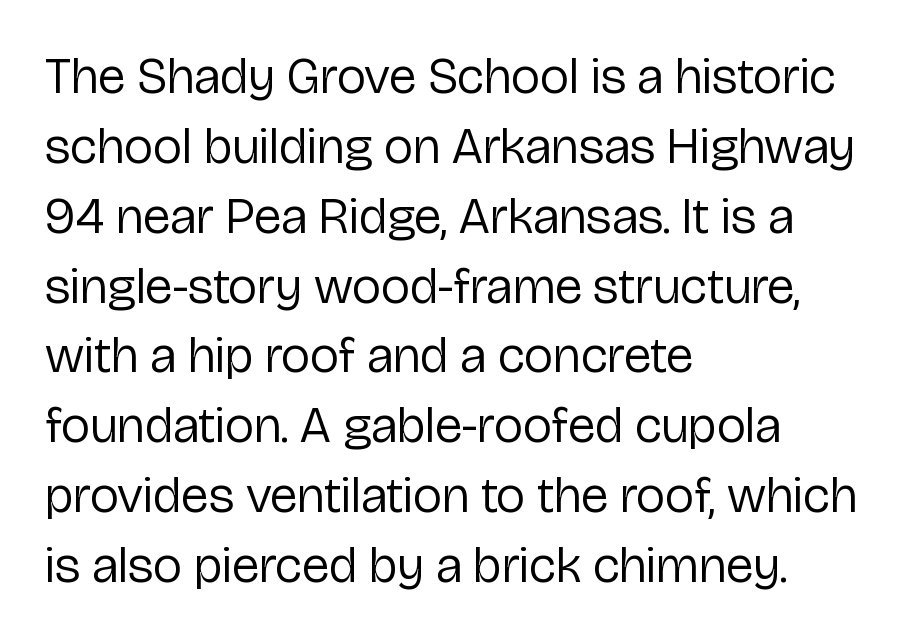
Compared with typical body copy, the letter spacing here is the same. Designer's note — italics off, roman on. Normally led — the rows are evenly, conventionally spaced. Horizontal alignment here is leftward, the default for most running prose. Is this a heavy cut? Hardly; it is regular or lighter.
